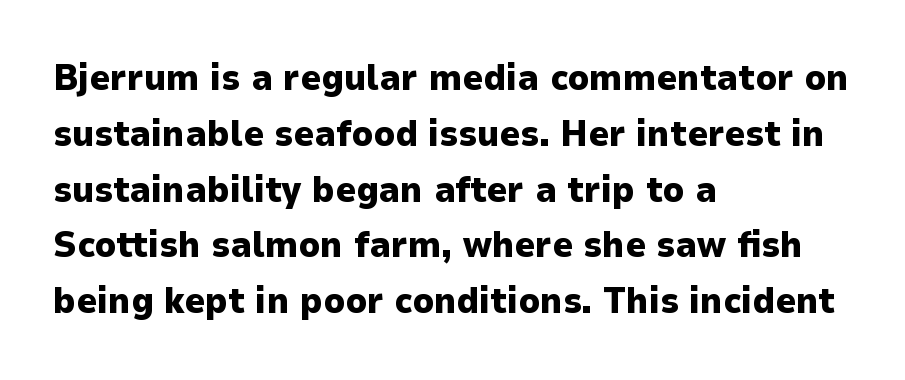
{"serif": "no", "italic": "no", "bold": "yes", "weight": "heavy", "width": "normal", "stroke_contrast": "low", "x_height": "medium", "monospaced": "no", "underline": "no", "align": "left", "line_spacing": "normal", "line_spacing_ratio": 1.55, "letter_spacing": "normal", "letter_spacing_em": 0.0, "glyph_px": 36}
